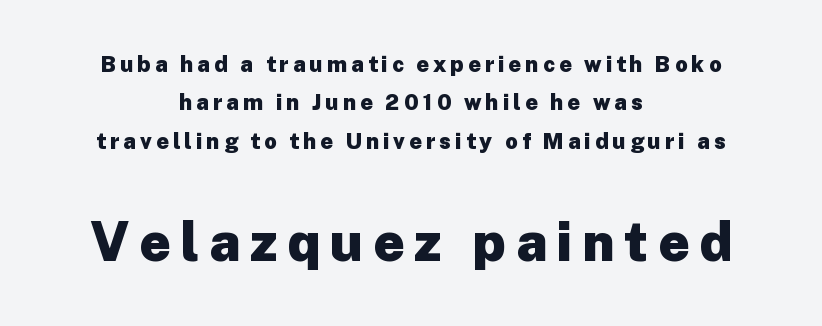
Q: Is the text bold? A: Yes.
Q: Is the text italic (slanted)? A: No, it is upright.
Q: Is the typeface a serif or a sans-serif typeface? A: Sans-serif.
Q: Is the text underlined? A: No.
Q: How is the paragraph aligned? A: Centered.
Q: Which block of text is set in a larger size, the first (top) or the second (bottom)? A: The second (bottom) one.
Q: Width (condensed, normal, or wide)? A: Normal.
Q: Stroke contrast? A: Low.
Q: x-height? A: Medium.
Q: Monospaced? A: No.
